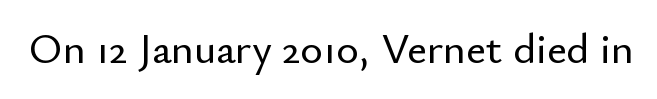
{"serif": "no", "italic": "no", "width": "normal", "stroke_contrast": "low", "x_height": "small", "monospaced": "no", "underline": "no", "letter_spacing": "normal", "letter_spacing_em": 0.0, "glyph_px": 43}
